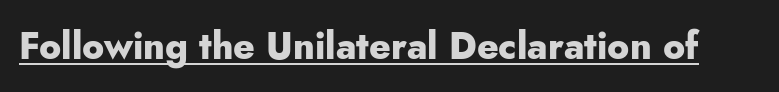
The image shows 37 px heavy sans-serif type, upright; set normal letter spacing, underlined; low stroke contrast and a small x-height.
